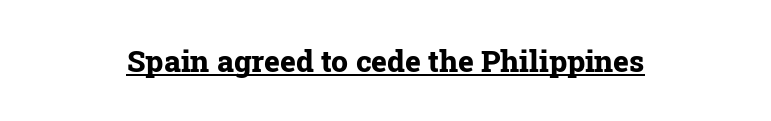
{"serif": "yes", "italic": "no", "bold": "yes", "weight": "bold", "width": "normal", "stroke_contrast": "low", "x_height": "medium", "monospaced": "no", "underline": "yes", "align": "center", "letter_spacing": "normal", "letter_spacing_em": 0.0, "glyph_px": 30}
